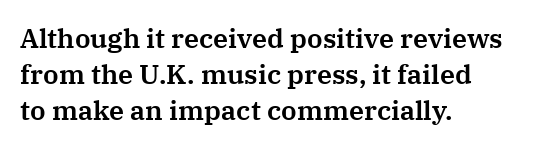
The image shows 27 px text type, upright; set left-aligned, normal line spacing (1.34x), normal letter spacing, not underlined.
